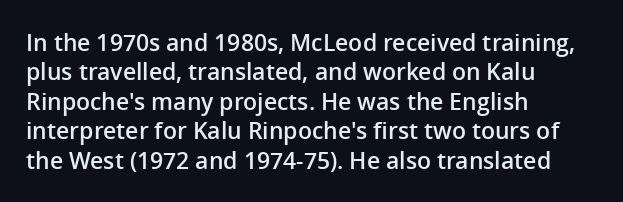
{"italic": "no", "bold": "semi", "underline": "no", "align": "left", "line_spacing": "normal", "line_spacing_ratio": 1.28, "letter_spacing": "normal", "letter_spacing_em": 0.0, "glyph_px": 23}
